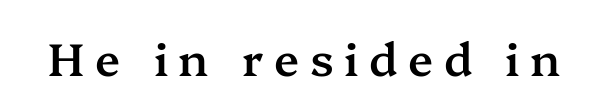
{"serif": "yes", "italic": "no", "bold": "semi", "weight": "semibold", "width": "normal", "stroke_contrast": "medium", "x_height": "medium", "monospaced": "no", "underline": "no", "letter_spacing": "wide", "letter_spacing_em": 0.23, "glyph_px": 46}
